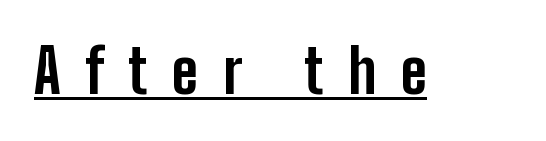
Q: Is the text bold? A: Yes.
Q: Is the text italic (slanted)? A: No, it is upright.
Q: Is the typeface a serif or a sans-serif typeface? A: Sans-serif.
Q: Is the text underlined? A: Yes.
Q: Is the spacing between letters normal or unusually wide? A: Unusually wide.
Q: Width (condensed, normal, or wide)? A: Condensed.
Q: Stroke contrast? A: Low.
Q: x-height? A: Medium.
Q: Monospaced? A: No.
